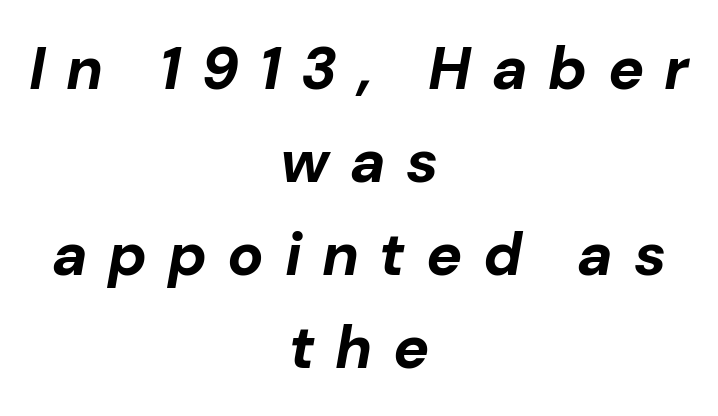
{"italic": "yes", "lean": "right", "slant_degrees": 10, "bold": "yes", "weight": "bold", "width": "normal", "stroke_contrast": "low", "x_height": "medium", "monospaced": "no", "underline": "no", "align": "center", "line_spacing": "normal", "line_spacing_ratio": 1.55, "letter_spacing": "wide", "letter_spacing_em": 0.34, "glyph_px": 60}
